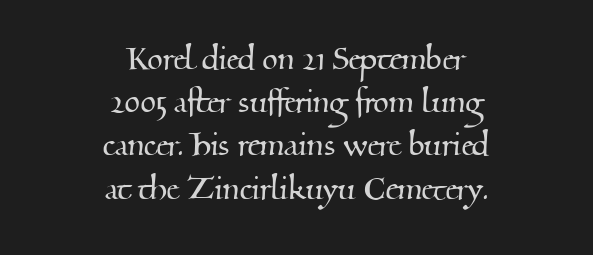
{"serif": "yes", "width": "normal", "stroke_contrast": "medium", "x_height": "small", "monospaced": "no", "underline": "no", "align": "center", "line_spacing": "tight", "line_spacing_ratio": 1.08, "letter_spacing": "normal", "letter_spacing_em": 0.0, "glyph_px": 40}
